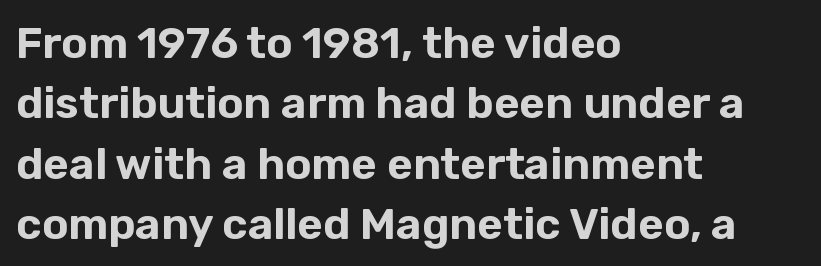
The image shows 44 px sans-serif type, upright; set left-aligned, normal line spacing (1.37x), normal letter spacing, not underlined; low stroke contrast and a medium x-height.
